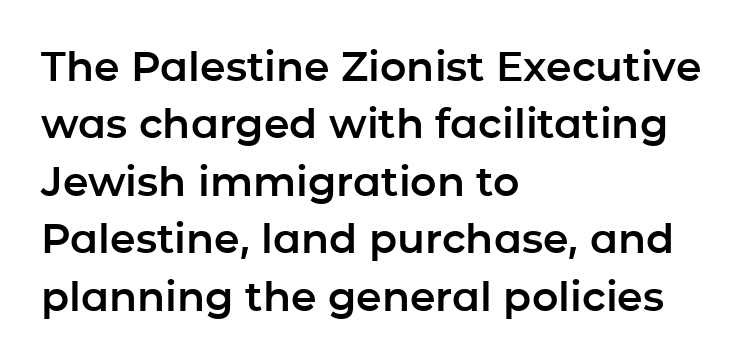
Q: Is the text italic (slanted)? A: No, it is upright.
Q: Is the typeface a serif or a sans-serif typeface? A: Sans-serif.
Q: Is the text underlined? A: No.
Q: How is the paragraph aligned? A: Left-aligned.
Q: Is the spacing between letters normal or unusually wide? A: Normal.
Q: Is the spacing between lines tight, normal or loose? A: Normal.
Q: Width (condensed, normal, or wide)? A: Normal.
Q: Stroke contrast? A: Low.
Q: x-height? A: Medium.
Q: Monospaced? A: No.
